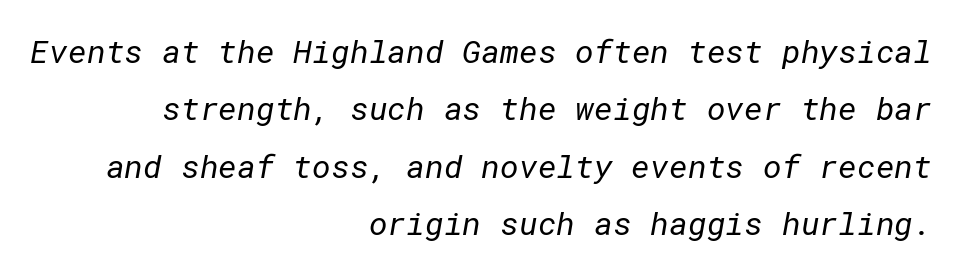
The letters carry no serifs — their stems end cleanly without finishing strokes. Think standard paragraph weight, or any step lighter than that. A bare baseline throughout the passage. Horizontally, the lines are justified to the trailing edge only. Words appear dense and cohesive because spacing is normal.
